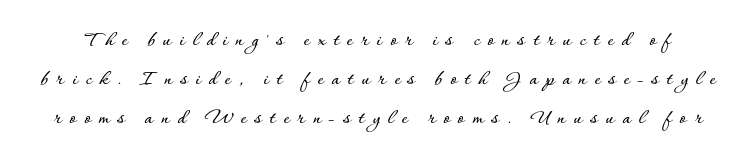
The image shows 22 px text type; set line spacing 1.78x, unusually wide letter spacing (+0.36 em), not underlined.
